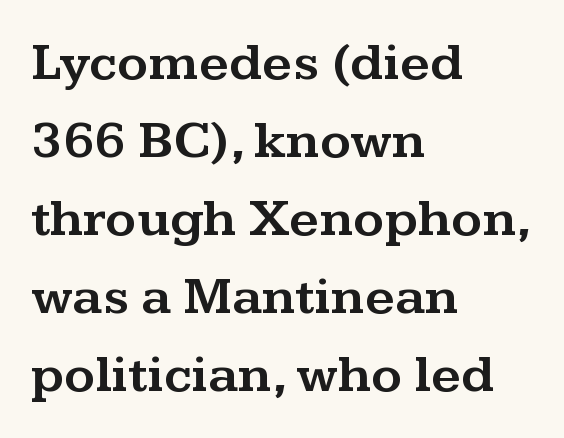
Does extra space separate the letters? No, they use regular spacing. The typesetter chose a ragged-right arrangement here. A roman cut, with each character standing at attention. The gap between lines stays unmarked. Stroke terminals: seriffed. Spacing verdict: proportional, widths tailored to each character.
